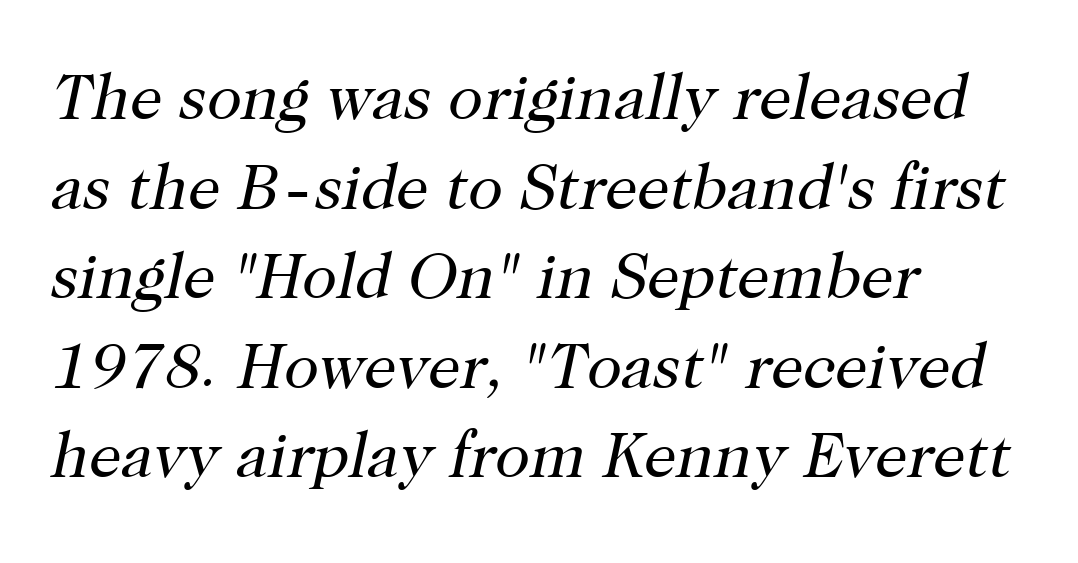
These lines are rendered in a variable-pitch font. Typographically, this falls in the serif category. These lines keep a tight, regular rhythm from letter to letter. Just letters on the line, the space beneath them empty. Alignment: flush left. Is there much room between lines? A standard amount, neither cramped nor airy.
